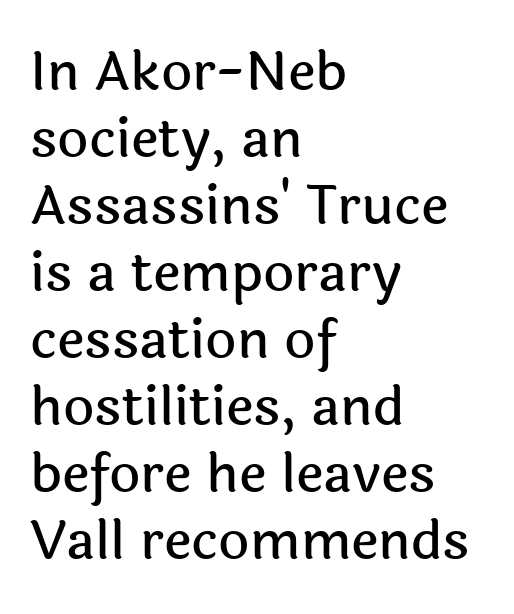
Q: Is the text italic (slanted)? A: No, it is upright.
Q: Is the typeface a serif or a sans-serif typeface? A: Sans-serif.
Q: Is the text underlined? A: No.
Q: How is the paragraph aligned? A: Left-aligned.
Q: Is the spacing between letters normal or unusually wide? A: Normal.
Q: Width (condensed, normal, or wide)? A: Normal.
Q: x-height? A: Medium.
Q: Monospaced? A: No.
